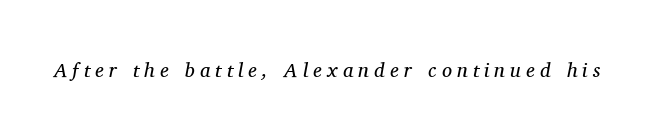
Q: Is the text bold? A: No.
Q: Is the text italic (slanted)? A: Yes, it leans right by about 11 degrees.
Q: Is the text underlined? A: No.
Q: Is the spacing between letters normal or unusually wide? A: Unusually wide.
